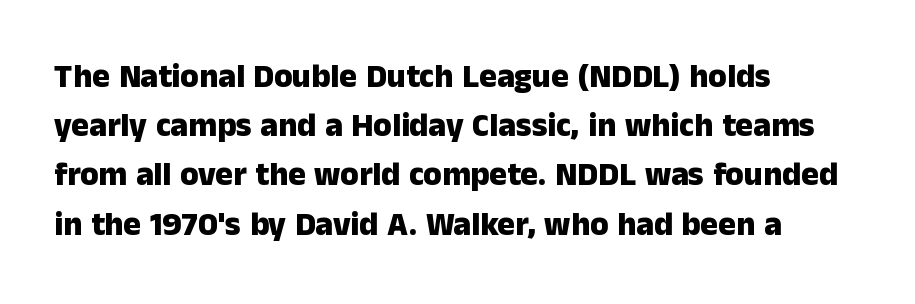
{"serif": "no", "italic": "no", "bold": "yes", "weight": "heavy", "width": "normal", "stroke_contrast": "low", "x_height": "medium", "monospaced": "no", "underline": "no", "align": "left", "line_spacing": "normal", "line_spacing_ratio": 1.49, "letter_spacing": "normal", "letter_spacing_em": 0.0, "glyph_px": 33}
